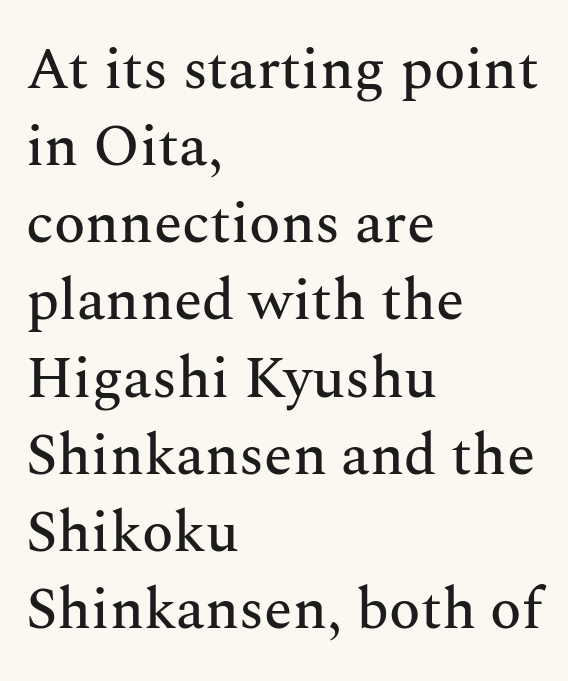
Q: Is the text italic (slanted)? A: No, it is upright.
Q: Is the typeface a serif or a sans-serif typeface? A: Serif.
Q: Is the text underlined? A: No.
Q: How is the paragraph aligned? A: Left-aligned.
Q: Is the spacing between letters normal or unusually wide? A: Normal.
Q: Is the spacing between lines tight, normal or loose? A: Normal.
Q: Width (condensed, normal, or wide)? A: Normal.
Q: Stroke contrast? A: Medium.
Q: x-height? A: Medium.
Q: Monospaced? A: No.
